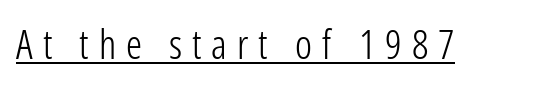
{"serif": "no", "italic": "no", "bold": "no", "weight": "light", "width": "condensed", "stroke_contrast": "low", "x_height": "medium", "monospaced": "no", "underline": "yes", "letter_spacing": "wide", "letter_spacing_em": 0.25, "glyph_px": 40}
